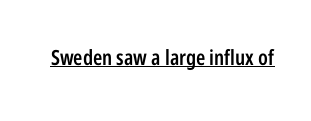
Upright lettering throughout. Nothing unusual about the tracking: characters are spaced as the font intends. This sample carries an underscore along the baseline area. How heavy is the stroke? Medium-heavy — a semibold, shy of bold.
